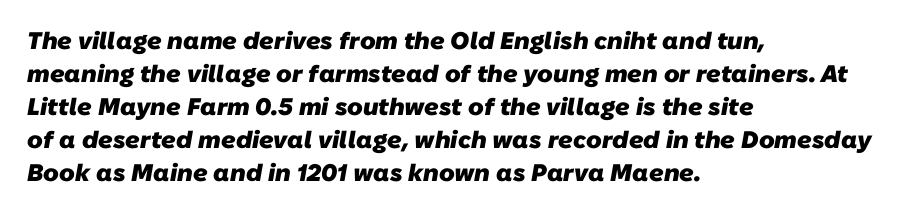
Q: Is the text bold? A: Yes.
Q: Is the text underlined? A: No.
Q: How is the paragraph aligned? A: Left-aligned.
Q: Is the spacing between letters normal or unusually wide? A: Normal.
Q: Is the spacing between lines tight, normal or loose? A: Normal.
